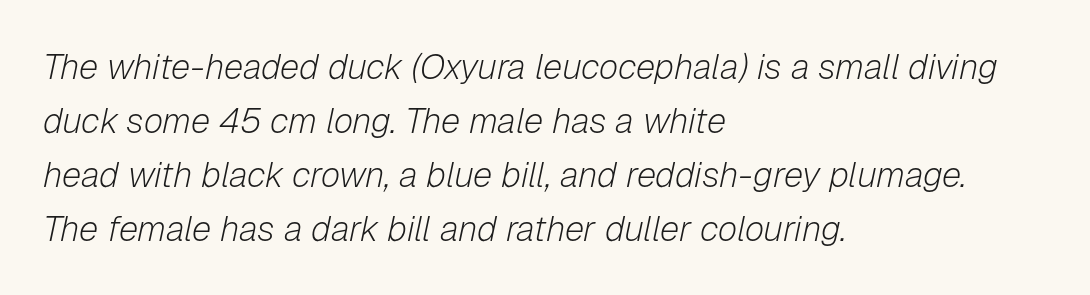
The image shows 35 px light type, italic (leaning right); set left-aligned, normal line spacing (1.54x), normal letter spacing, not underlined; low stroke contrast and a medium x-height.
